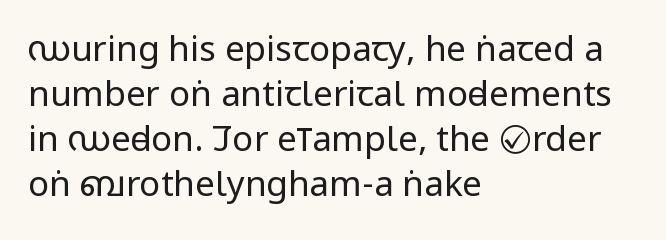
The letters advance in unequal steps, a hallmark of proportional type. A typesetter would mark this as roman, not italic. Honestly, there is no underline to notice here at all. There is no visible air inserted between adjacent glyphs.
